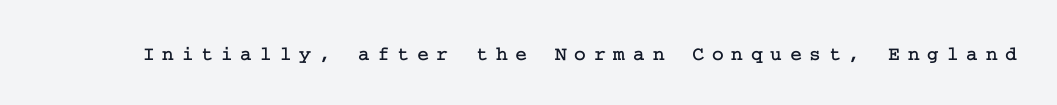
Q: Is the text italic (slanted)? A: No, it is upright.
Q: Is the text underlined? A: No.
Q: Is the spacing between letters normal or unusually wide? A: Unusually wide.
